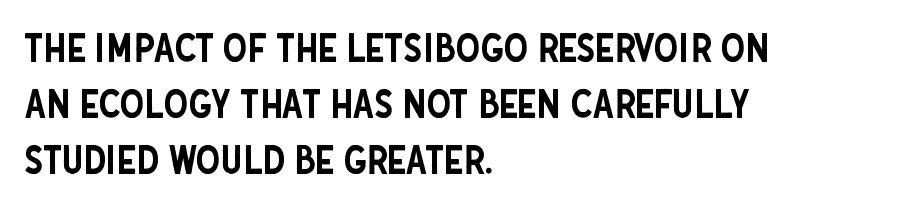
Q: Is the text italic (slanted)? A: No, it is upright.
Q: Is the typeface a serif or a sans-serif typeface? A: Sans-serif.
Q: Is the text underlined? A: No.
Q: How is the paragraph aligned? A: Left-aligned.
Q: Is the spacing between letters normal or unusually wide? A: Normal.
Q: Is the spacing between lines tight, normal or loose? A: Normal.
Q: Width (condensed, normal, or wide)? A: Condensed.
Q: Stroke contrast? A: Low.
Q: x-height? A: Large.
Q: Monospaced? A: No.
